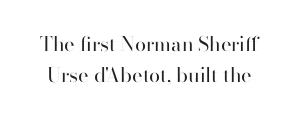
Compared with a typical body face, this is equally light or lighter still. This sample uses an upright cut, with every glyph sitting square on the baseline. Compared with typical body copy, the letter spacing here is the same. Vertical spacing — default. Lines of text with bare space underneath.
